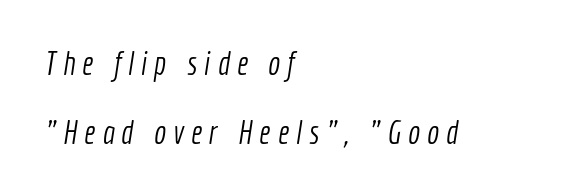
{"serif": "no", "bold": "no", "weight": "light", "width": "condensed", "x_height": "medium", "monospaced": "no", "underline": "no", "align": "left", "line_spacing": "loose", "line_spacing_ratio": 2.15, "letter_spacing": "wide", "letter_spacing_em": 0.22, "glyph_px": 32}
